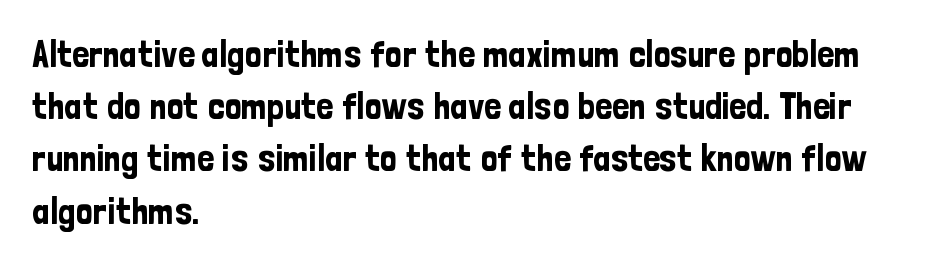
Students, observe: this is what conventionally led text looks like. Students, note that the glyphs here touch the page at normal intervals. The rendering uses natural spacing where letterforms have individual widths. I'd call this a sans setting — the letters go barefoot. You can tell it's not italic because the verticals are truly vertical.
